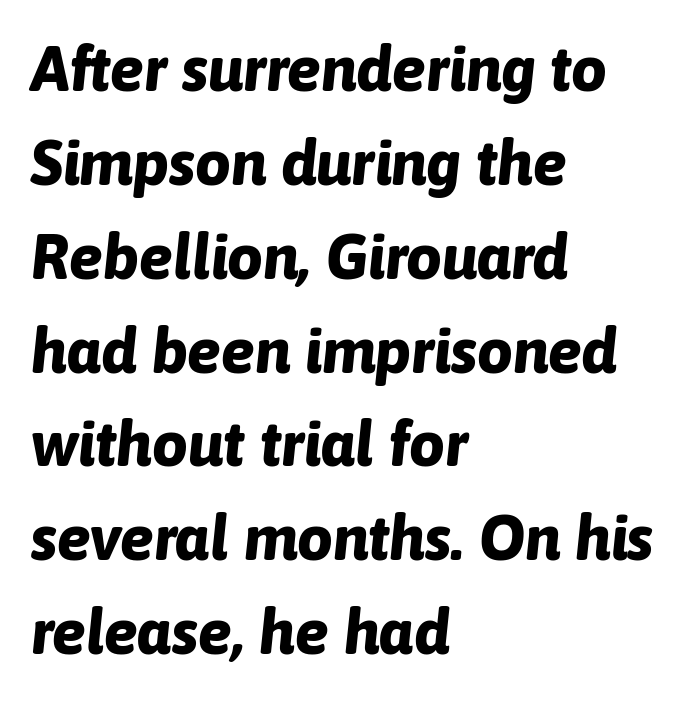
{"italic": "yes", "lean": "right", "slant_degrees": 6, "bold": "yes", "weight": "bold", "width": "normal", "stroke_contrast": "low", "x_height": "medium", "monospaced": "no", "underline": "no", "align": "left", "line_spacing": "normal", "line_spacing_ratio": 1.49, "letter_spacing": "normal", "letter_spacing_em": 0.0, "glyph_px": 63}
